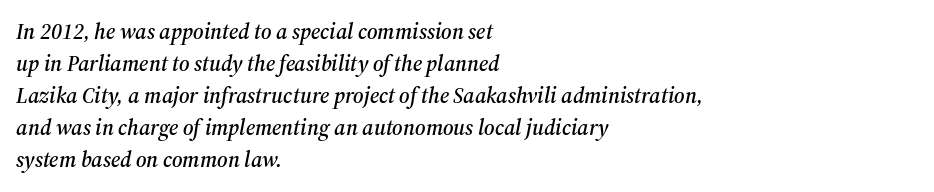
Q: Is the text italic (slanted)? A: Yes, it leans right by about 12 degrees.
Q: Is the text underlined? A: No.
Q: How is the paragraph aligned? A: Left-aligned.
Q: Is the spacing between letters normal or unusually wide? A: Normal.
Q: Is the spacing between lines tight, normal or loose? A: Normal.
